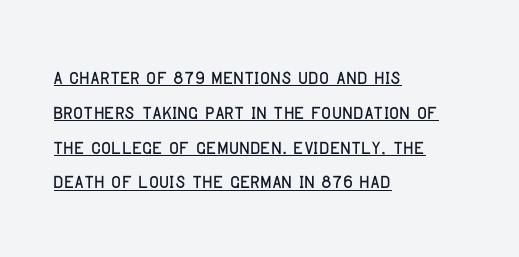
{"italic": "no", "underline": "yes", "align": "left", "line_spacing": "normal", "line_spacing_ratio": 1.29, "letter_spacing": "normal", "letter_spacing_em": 0.0, "glyph_px": 27}
